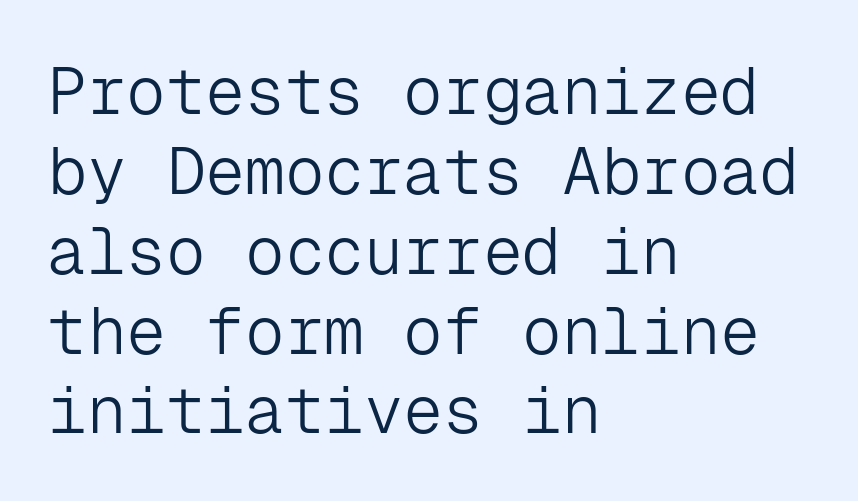
{"serif": "no", "italic": "no", "bold": "no", "weight": "light", "width": "normal", "stroke_contrast": "low", "x_height": "medium", "monospaced": "yes", "underline": "no", "align": "left", "line_spacing_ratio": 1.21, "letter_spacing": "normal", "letter_spacing_em": 0.0, "glyph_px": 66}
